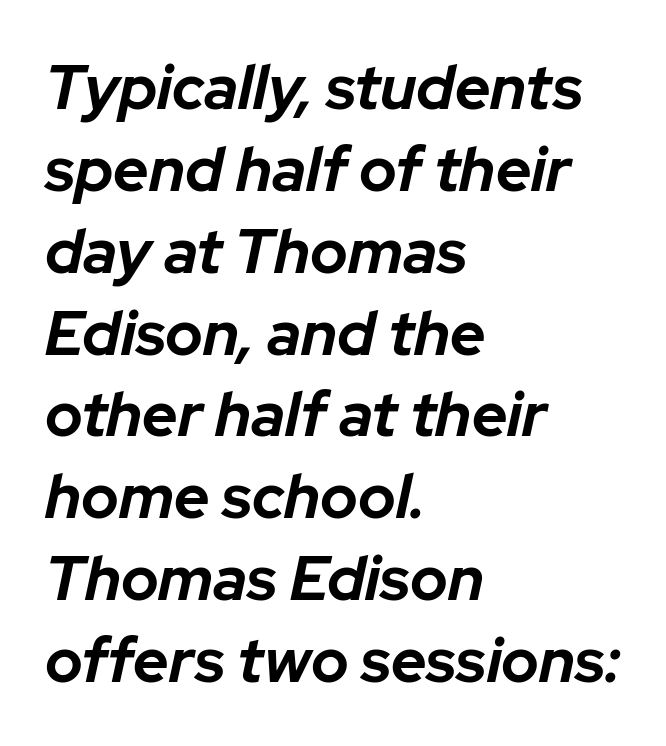
Q: Is the text bold? A: Yes.
Q: Is the text italic (slanted)? A: Yes, it leans right by about 12 degrees.
Q: Is the text underlined? A: No.
Q: How is the paragraph aligned? A: Left-aligned.
Q: Is the spacing between letters normal or unusually wide? A: Normal.
Q: Is the spacing between lines tight, normal or loose? A: Normal.
Q: Width (condensed, normal, or wide)? A: Normal.
Q: Stroke contrast? A: Low.
Q: x-height? A: Medium.
Q: Monospaced? A: No.
